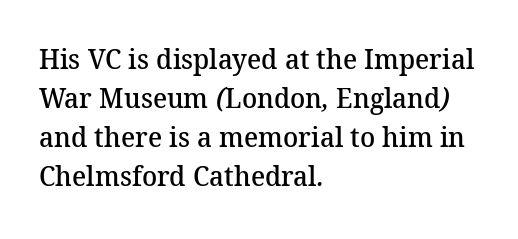
The image shows 28 px semibold serif type; set left-aligned, normal line spacing (1.39x), normal letter spacing, not underlined; medium stroke contrast and a medium x-height.
